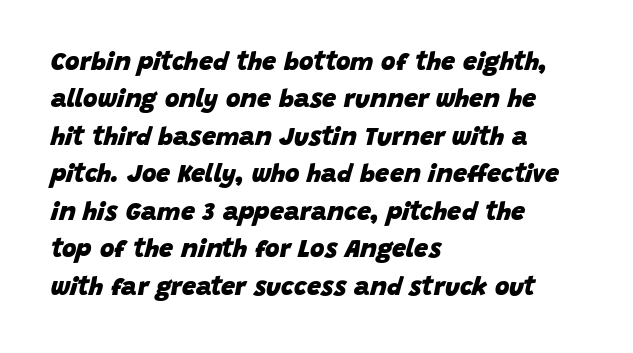
Q: Is the text bold? A: Yes.
Q: Is the text italic (slanted)? A: Yes, it leans right by about 15 degrees.
Q: Is the text underlined? A: No.
Q: How is the paragraph aligned? A: Left-aligned.
Q: Is the spacing between letters normal or unusually wide? A: Normal.
Q: Is the spacing between lines tight, normal or loose? A: Normal.
